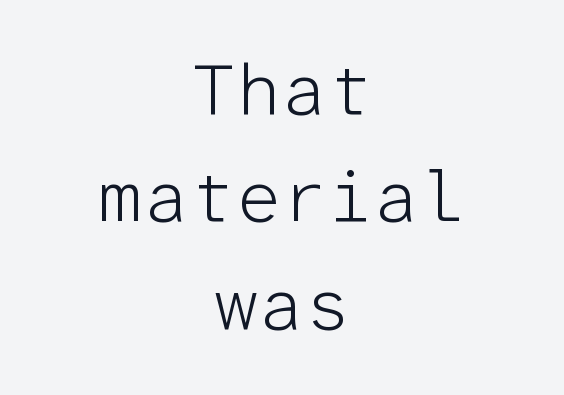
Q: Is the text bold? A: No.
Q: Is the text italic (slanted)? A: No, it is upright.
Q: Is the typeface a serif or a sans-serif typeface? A: Sans-serif.
Q: Is the text underlined? A: No.
Q: How is the paragraph aligned? A: Centered.
Q: Is the spacing between letters normal or unusually wide? A: Normal.
Q: Is the spacing between lines tight, normal or loose? A: Normal.
Q: Width (condensed, normal, or wide)? A: Normal.
Q: Stroke contrast? A: Low.
Q: x-height? A: Medium.
Q: Monospaced? A: Yes.
